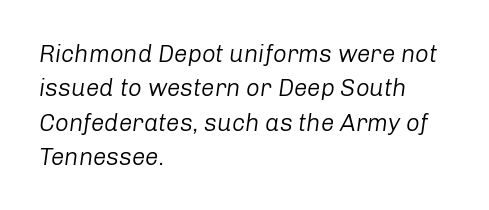
Q: Is the text bold? A: No.
Q: Is the text italic (slanted)? A: Yes, it leans right by about 8 degrees.
Q: Is the text underlined? A: No.
Q: How is the paragraph aligned? A: Left-aligned.
Q: Is the spacing between letters normal or unusually wide? A: Normal.
Q: Is the spacing between lines tight, normal or loose? A: Normal.
